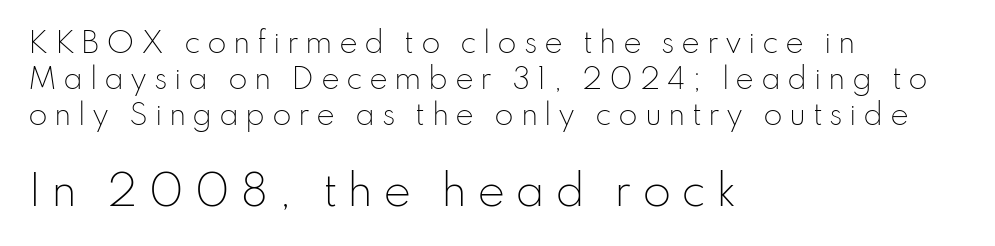
{"serif": "no", "italic": "no", "bold": "no", "weight": "light", "width": "normal", "stroke_contrast": "low", "x_height": "small", "monospaced": "no", "underline": "no", "align": "left", "line_spacing": "normal", "line_spacing_ratio": 1.28, "letter_spacing": "wide", "letter_spacing_em": 0.23, "larger_block": "second", "size_ratio": 1.5, "glyph_px": 42}
